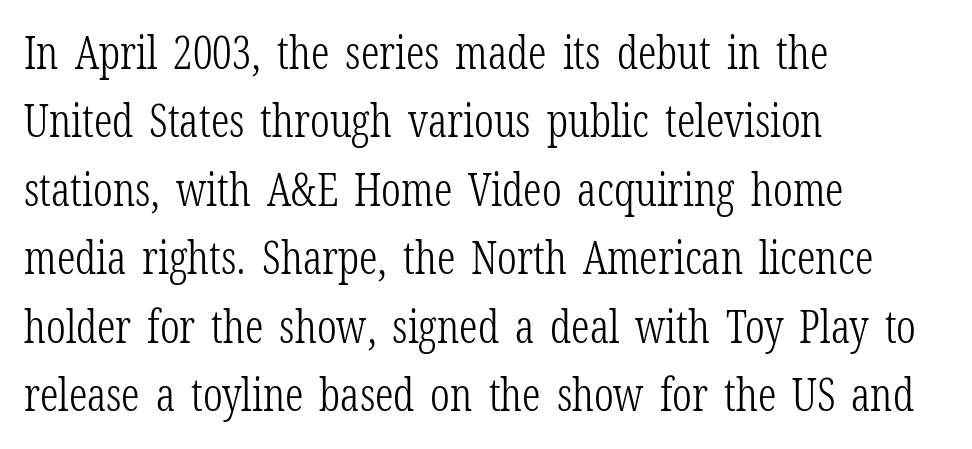
{"serif": "yes", "italic": "no", "bold": "no", "weight": "light", "width": "condensed", "stroke_contrast": "low", "x_height": "medium", "monospaced": "no", "underline": "no", "align": "left", "line_spacing": "normal", "line_spacing_ratio": 1.52, "letter_spacing": "normal", "letter_spacing_em": 0.0, "glyph_px": 45}
